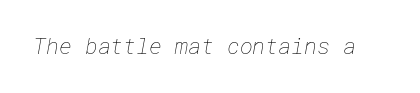
Q: Is the text bold? A: No.
Q: Is the text underlined? A: No.
Q: Is the spacing between letters normal or unusually wide? A: Normal.
